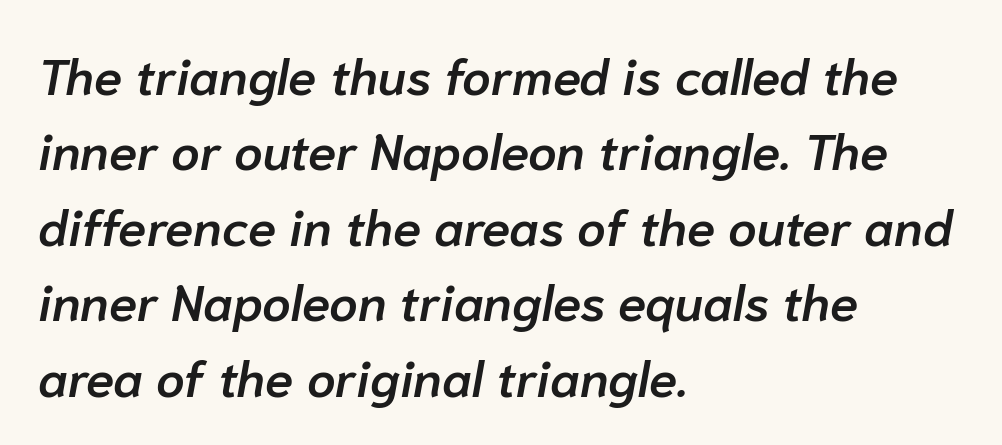
Compared with typical body copy, the letter spacing here is the same. The paragraph shown leans on its left margin. The whole block is typeset with a tilt. Here the designer chose a conventional face with non-uniform glyph widths.
